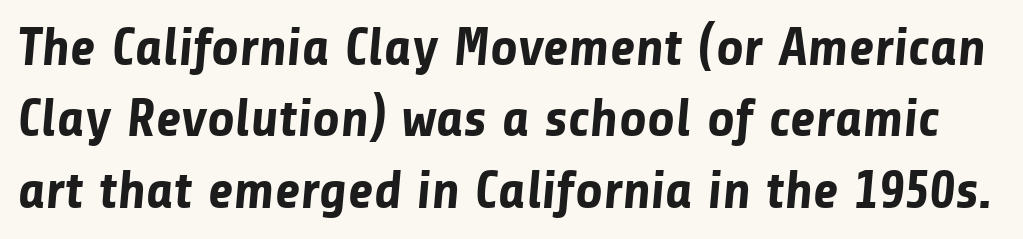
The image shows 54 px bold sans-serif type; set normal line spacing (1.32x), normal letter spacing, not underlined; low stroke contrast and a medium x-height.
